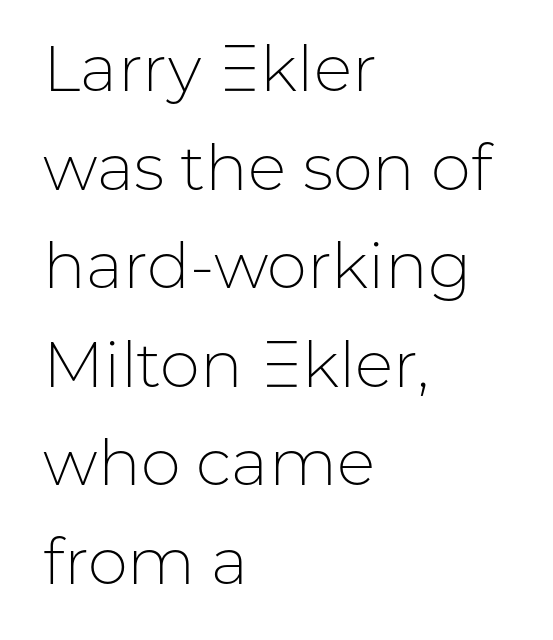
The image shows 64 px light sans-serif type, upright; set left-aligned, normal line spacing (1.54x), normal letter spacing, not underlined; low stroke contrast and a medium x-height.
